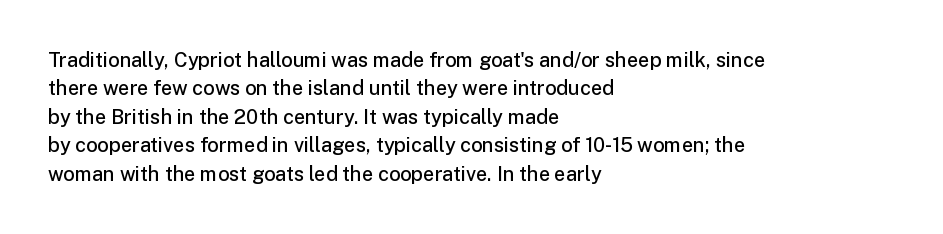
Q: Is the text bold? A: Semi-bold.
Q: Is the text italic (slanted)? A: No, it is upright.
Q: Is the text underlined? A: No.
Q: How is the paragraph aligned? A: Left-aligned.
Q: Is the spacing between letters normal or unusually wide? A: Normal.
Q: Is the spacing between lines tight, normal or loose? A: Normal.
